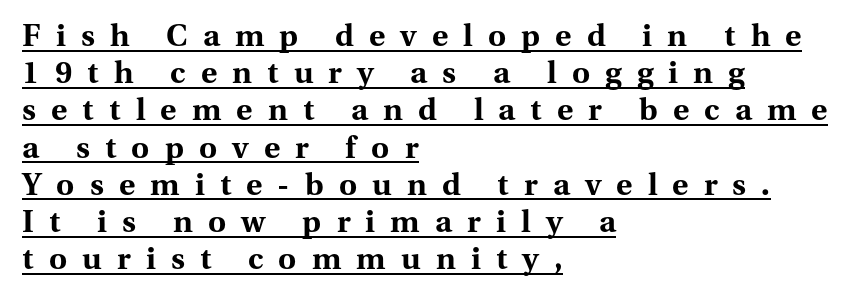
{"serif": "yes", "italic": "no", "bold": "yes", "weight": "bold", "width": "normal", "stroke_contrast": "medium", "x_height": "medium", "monospaced": "no", "underline": "yes", "align": "left", "line_spacing_ratio": 1.2, "letter_spacing": "wide", "letter_spacing_em": 0.49, "glyph_px": 31}
